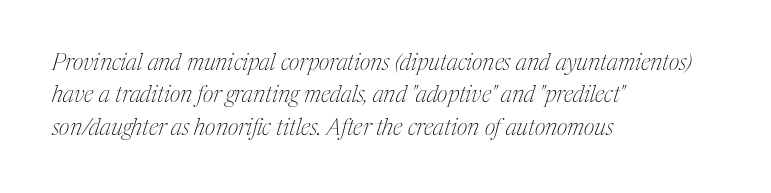
The image shows 23 px text type, italic (leaning right); set left-aligned, normal line spacing (1.41x), normal letter spacing, not underlined.
